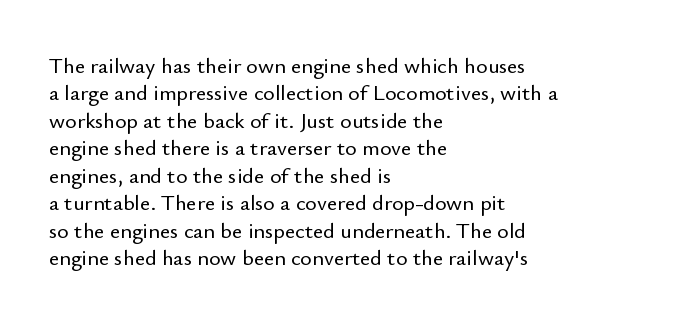
The image shows 22 px text type, upright; set left-aligned, normal line spacing (1.25x), normal letter spacing, not underlined.
